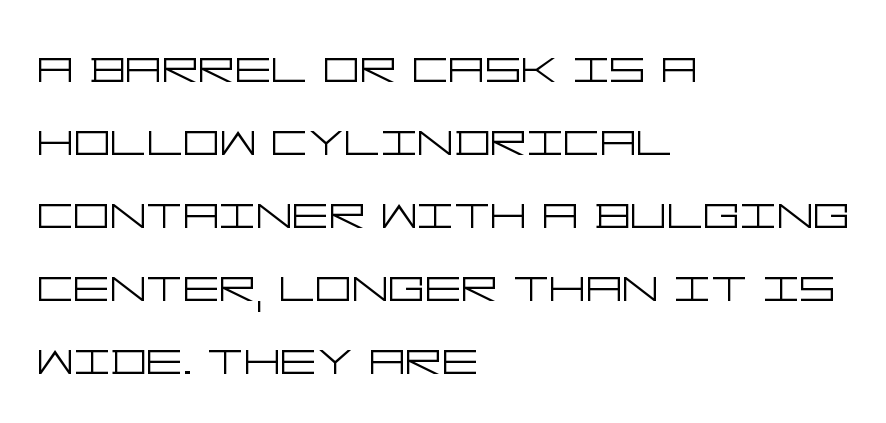
Q: Is the text bold? A: No.
Q: Is the text italic (slanted)? A: No, it is upright.
Q: Is the typeface a serif or a sans-serif typeface? A: Sans-serif.
Q: Is the text underlined? A: No.
Q: How is the paragraph aligned? A: Left-aligned.
Q: Is the spacing between letters normal or unusually wide? A: Normal.
Q: Is the spacing between lines tight, normal or loose? A: Normal.
Q: Width (condensed, normal, or wide)? A: Wide.
Q: Stroke contrast? A: Low.
Q: x-height? A: Large.
